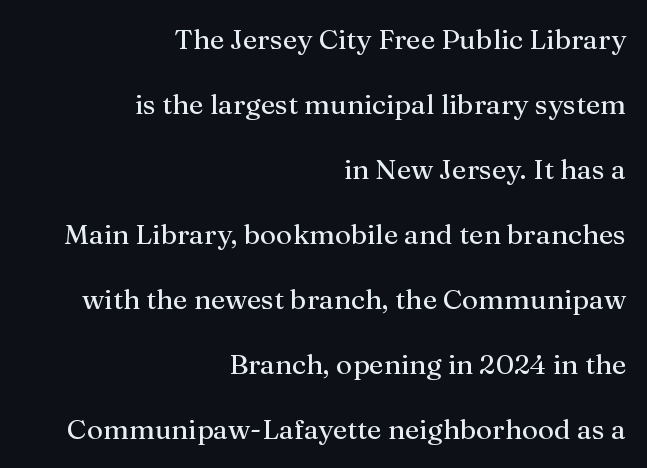
The image shows 28 px regular-weight serif type, upright; set right-aligned, loose line spacing (2.32x), normal letter spacing, not underlined; medium stroke contrast and a medium x-height.
